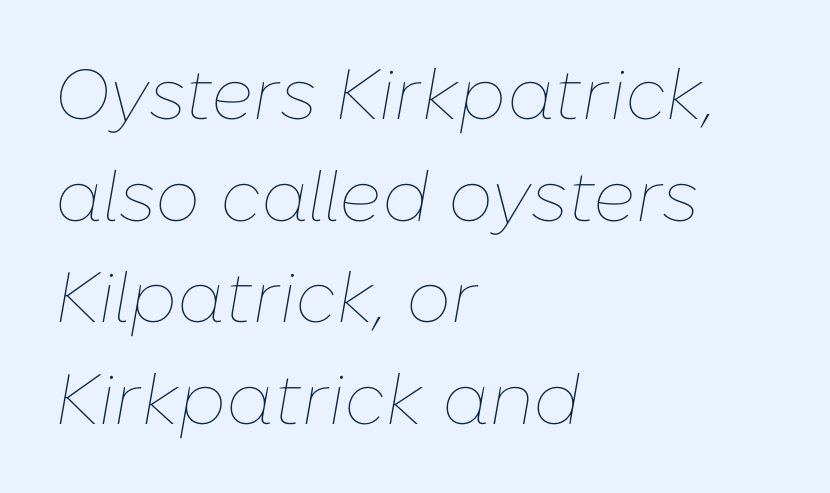
Q: Is the text bold? A: No.
Q: Is the text italic (slanted)? A: Yes, it leans right by about 10 degrees.
Q: Is the text underlined? A: No.
Q: How is the paragraph aligned? A: Left-aligned.
Q: Is the spacing between letters normal or unusually wide? A: Normal.
Q: Is the spacing between lines tight, normal or loose? A: Normal.
Q: Width (condensed, normal, or wide)? A: Normal.
Q: Stroke contrast? A: Low.
Q: x-height? A: Medium.
Q: Monospaced? A: No.
